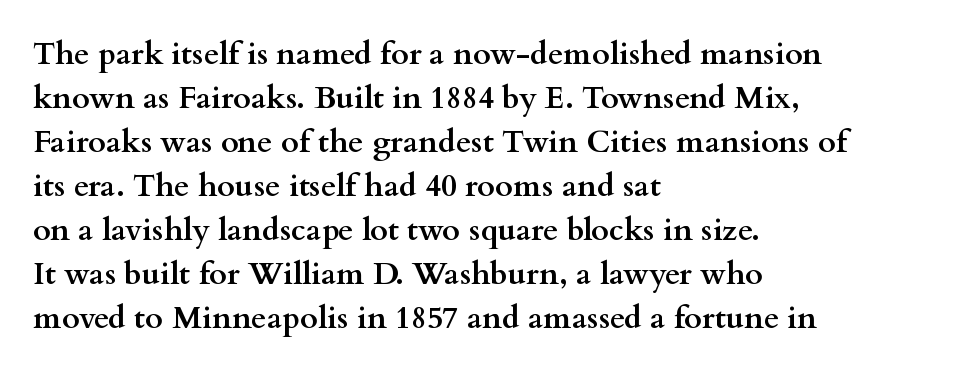
Q: Is the text bold? A: Yes.
Q: Is the text italic (slanted)? A: No, it is upright.
Q: Is the typeface a serif or a sans-serif typeface? A: Serif.
Q: Is the text underlined? A: No.
Q: How is the paragraph aligned? A: Left-aligned.
Q: Is the spacing between letters normal or unusually wide? A: Normal.
Q: Is the spacing between lines tight, normal or loose? A: Normal.
Q: Width (condensed, normal, or wide)? A: Wide.
Q: Stroke contrast? A: Medium.
Q: x-height? A: Small.
Q: Monospaced? A: No.
